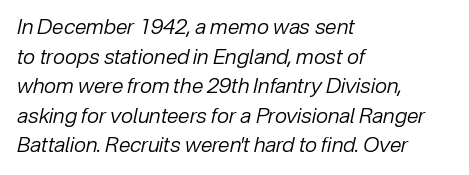
Q: Is the text bold? A: No.
Q: Is the text italic (slanted)? A: Yes, it leans right by about 12 degrees.
Q: Is the text underlined? A: No.
Q: How is the paragraph aligned? A: Left-aligned.
Q: Is the spacing between letters normal or unusually wide? A: Normal.
Q: Is the spacing between lines tight, normal or loose? A: Normal.
